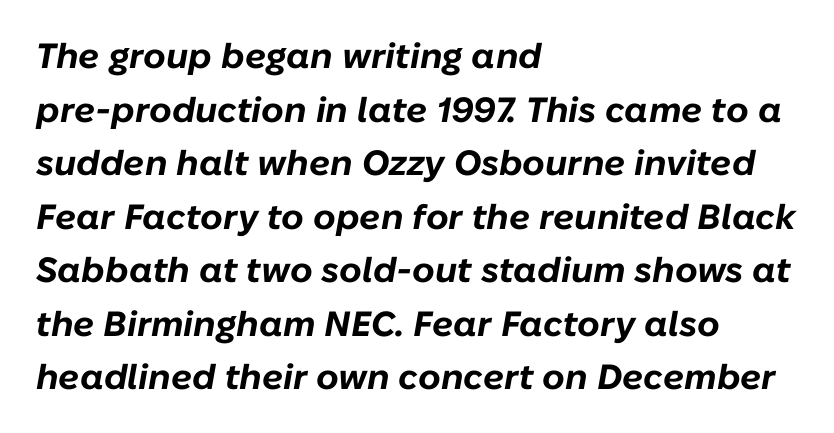
Note the varied advance widths — an 'i' is clearly narrower than an 'm'. Typographic density is high because the face is bold. Line starts are locked; line ends wander. No word sits above an underline. The whole block is typeset with a tilt.
